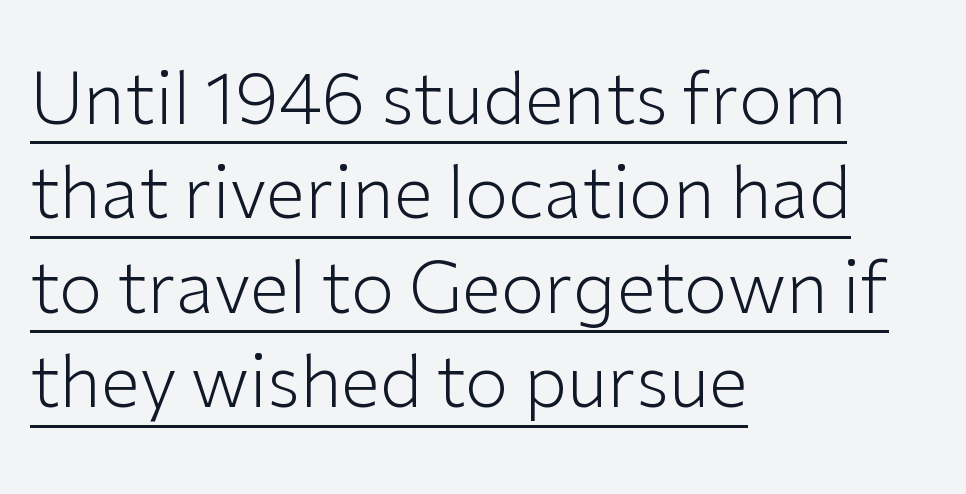
Q: Is the text bold? A: No.
Q: Is the text italic (slanted)? A: No, it is upright.
Q: Is the typeface a serif or a sans-serif typeface? A: Sans-serif.
Q: Is the text underlined? A: Yes.
Q: How is the paragraph aligned? A: Left-aligned.
Q: Is the spacing between letters normal or unusually wide? A: Normal.
Q: Is the spacing between lines tight, normal or loose? A: Normal.
Q: Width (condensed, normal, or wide)? A: Normal.
Q: Stroke contrast? A: Low.
Q: x-height? A: Medium.
Q: Monospaced? A: No.
